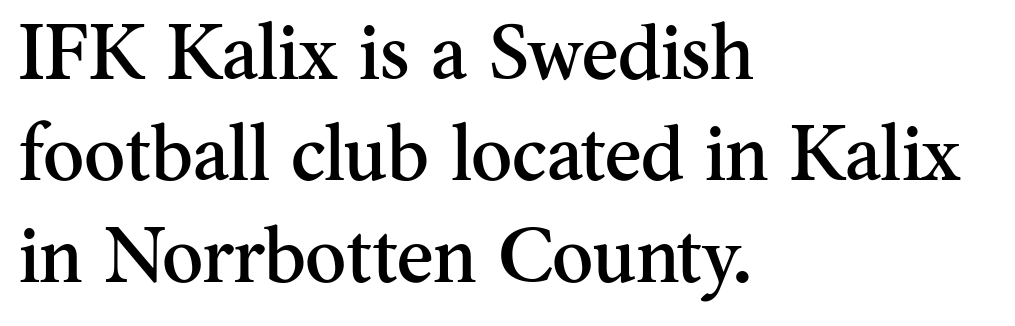
The line-height multiplier appears to be the usual default. Honestly, the letter spacing is just normal — you wouldn't notice it. The letters stand upright; this is a roman face. Bare-footed words on every line.
